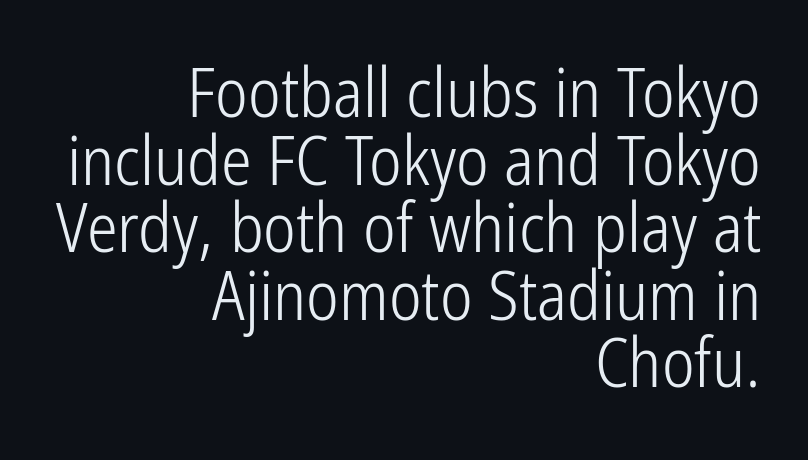
Rule under the text: the space is simply empty. Reading down the column, the eye jumps only a short way to each next line. This reads as an unemphasized weight, regular at the heaviest. Proportional: the letters do not fall into vertical columns. Posture: vertical. Every row of glyphs terminates at an identical x-position on the right.
